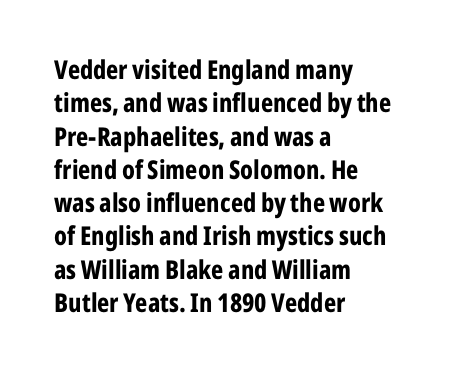
The image shows 26 px bold type, upright; set left-aligned, normal line spacing (1.28x), normal letter spacing, not underlined.
